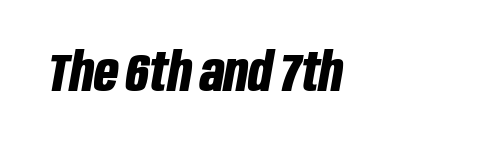
{"italic": "yes", "lean": "right", "slant_degrees": 10, "bold": "yes", "weight": "bold", "width": "condensed", "stroke_contrast": "low", "x_height": "large", "monospaced": "no", "underline": "no", "align": "left", "letter_spacing": "normal", "letter_spacing_em": 0.0, "glyph_px": 53}
